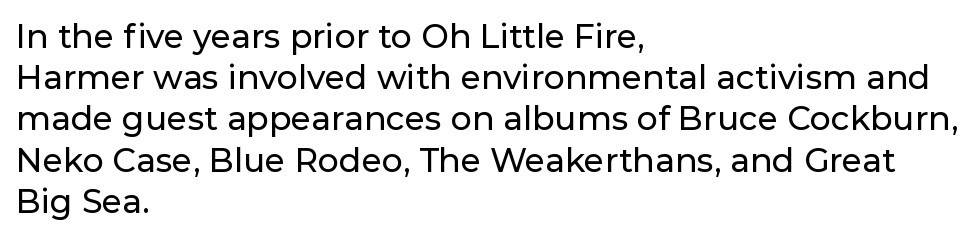
The image shows 33 px sans-serif type, upright; set left-aligned, normal line spacing (1.25x), normal letter spacing, not underlined; low stroke contrast and a medium x-height.
